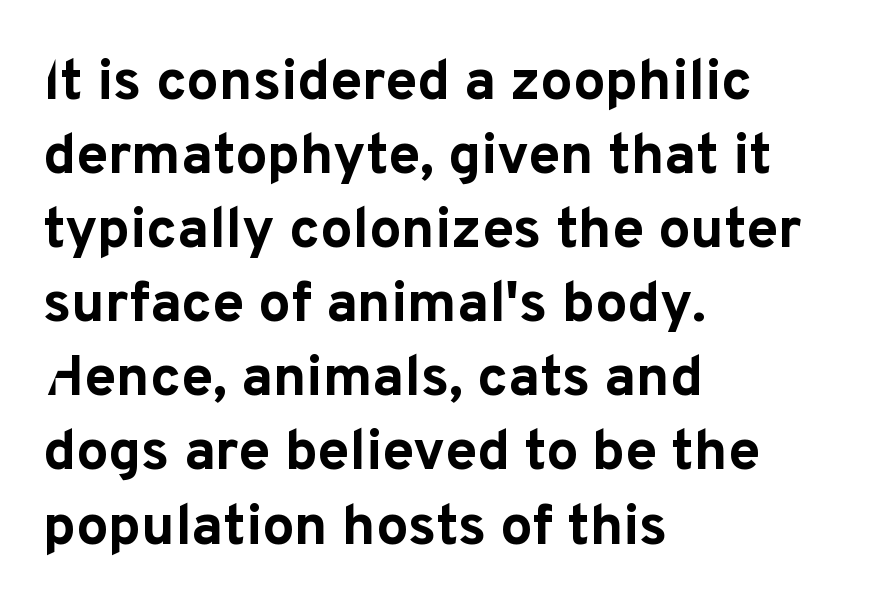
The image shows 57 px bold sans-serif type, upright; set left-aligned, normal line spacing (1.3x), normal letter spacing, not underlined; low stroke contrast and a medium x-height.
